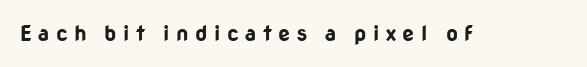
The strokes are fattened all the way to bold. How are the letters spaced? Widely, with obvious added tracking. A roman cut, with each character standing at attention. The specimen omits any rule beneath the text block's lines.
